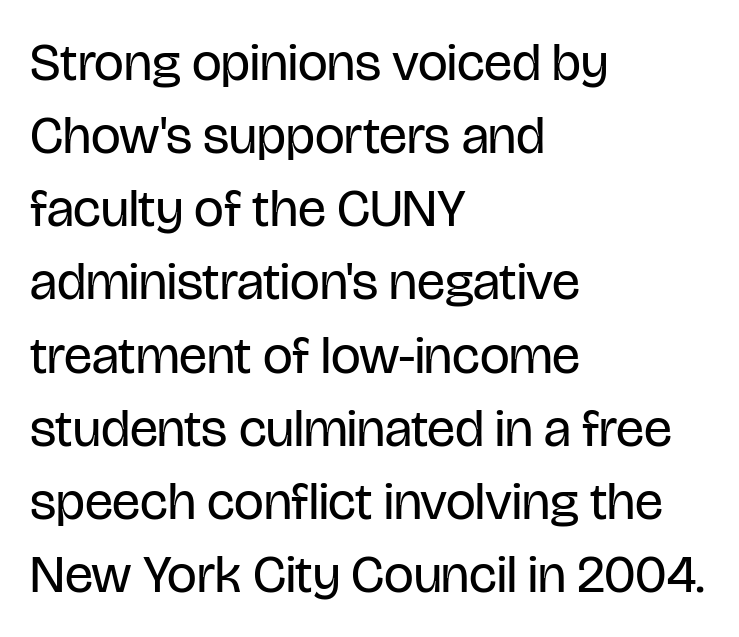
The image shows 53 px regular-weight, condensed sans-serif type, upright; set left-aligned, normal line spacing (1.38x), normal letter spacing, not underlined; low stroke contrast and a large x-height.
